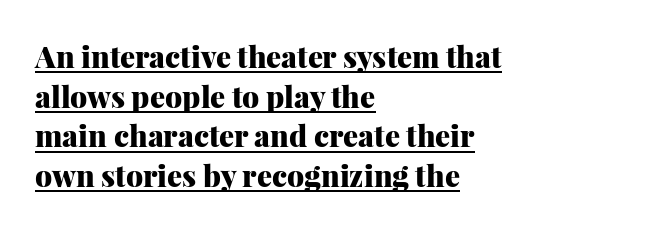
{"serif": "yes", "italic": "no", "bold": "yes", "weight": "heavy", "width": "normal", "stroke_contrast": "medium", "x_height": "medium", "monospaced": "no", "underline": "yes", "align": "left", "line_spacing": "normal", "line_spacing_ratio": 1.32, "letter_spacing": "normal", "letter_spacing_em": 0.0, "glyph_px": 30}
